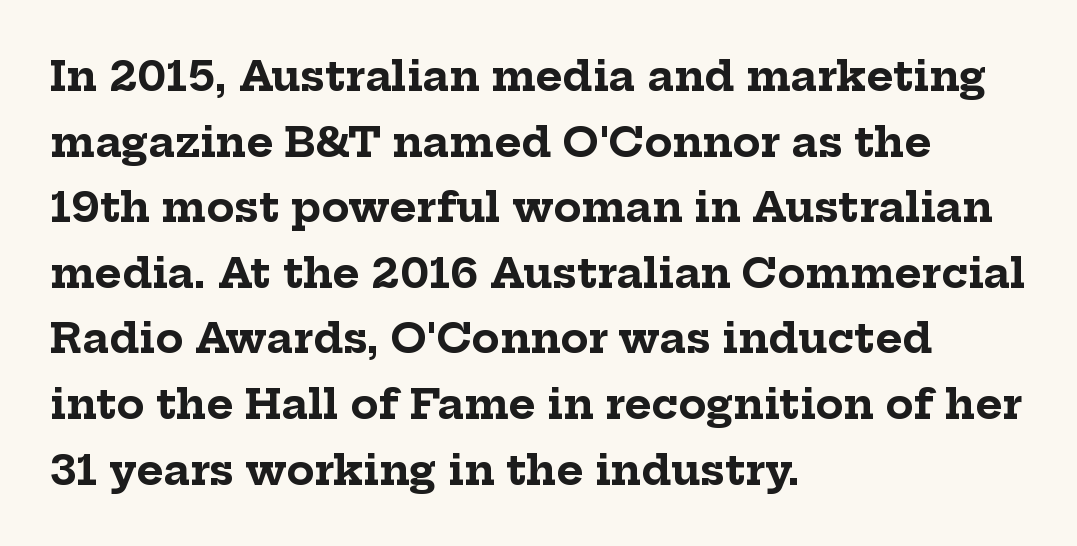
{"serif": "yes", "italic": "no", "bold": "yes", "weight": "bold", "width": "normal", "stroke_contrast": "low", "x_height": "medium", "monospaced": "no", "underline": "no", "align": "left", "line_spacing": "normal", "line_spacing_ratio": 1.6, "letter_spacing": "normal", "letter_spacing_em": 0.0, "glyph_px": 41}
